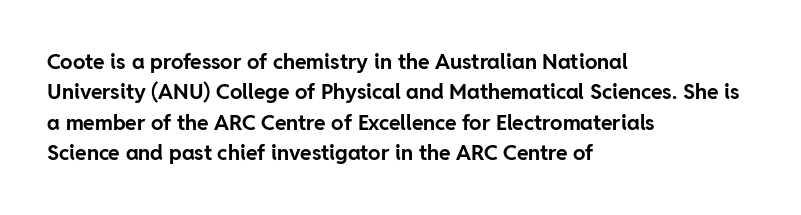
{"italic": "no", "bold": "yes", "underline": "no", "align": "left", "line_spacing": "normal", "line_spacing_ratio": 1.45, "letter_spacing": "normal", "letter_spacing_em": 0.0, "glyph_px": 21}
